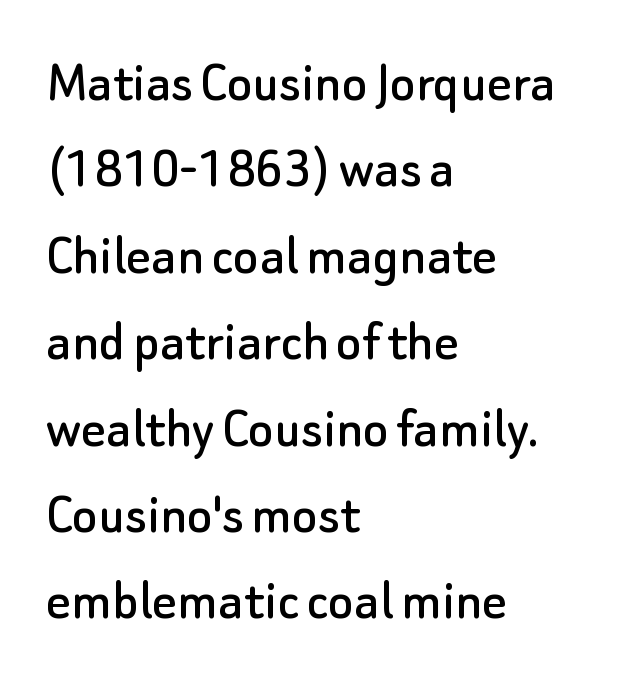
Q: Is the text italic (slanted)? A: No, it is upright.
Q: Is the typeface a serif or a sans-serif typeface? A: Sans-serif.
Q: Is the text underlined? A: No.
Q: How is the paragraph aligned? A: Left-aligned.
Q: Is the spacing between letters normal or unusually wide? A: Normal.
Q: Is the spacing between lines tight, normal or loose? A: Normal.
Q: Width (condensed, normal, or wide)? A: Normal.
Q: Stroke contrast? A: Low.
Q: x-height? A: Small.
Q: Monospaced? A: No.
